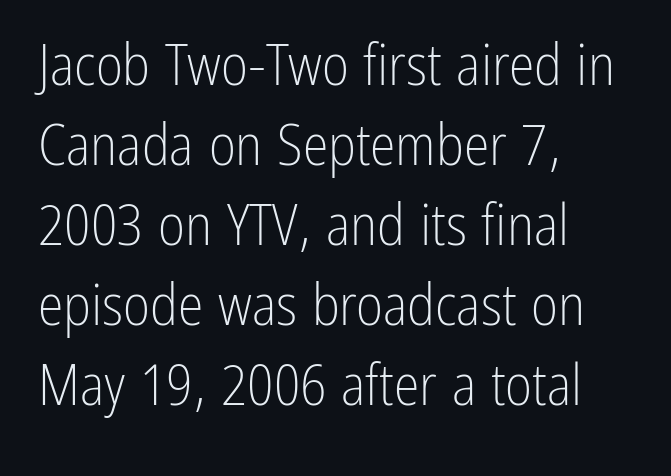
Q: Is the text bold? A: No.
Q: Is the text italic (slanted)? A: No, it is upright.
Q: Is the typeface a serif or a sans-serif typeface? A: Sans-serif.
Q: Is the text underlined? A: No.
Q: How is the paragraph aligned? A: Left-aligned.
Q: Is the spacing between letters normal or unusually wide? A: Normal.
Q: Is the spacing between lines tight, normal or loose? A: Normal.
Q: Width (condensed, normal, or wide)? A: Condensed.
Q: Stroke contrast? A: Low.
Q: x-height? A: Medium.
Q: Monospaced? A: No.
